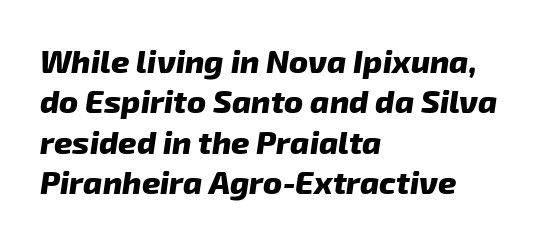
The font is running at its bold setting. Examine the stroke ends and you'll find no serifs. Nobody drew a line under any word here. Each letter keeps its own natural width here, so spacing adapts to shape.
